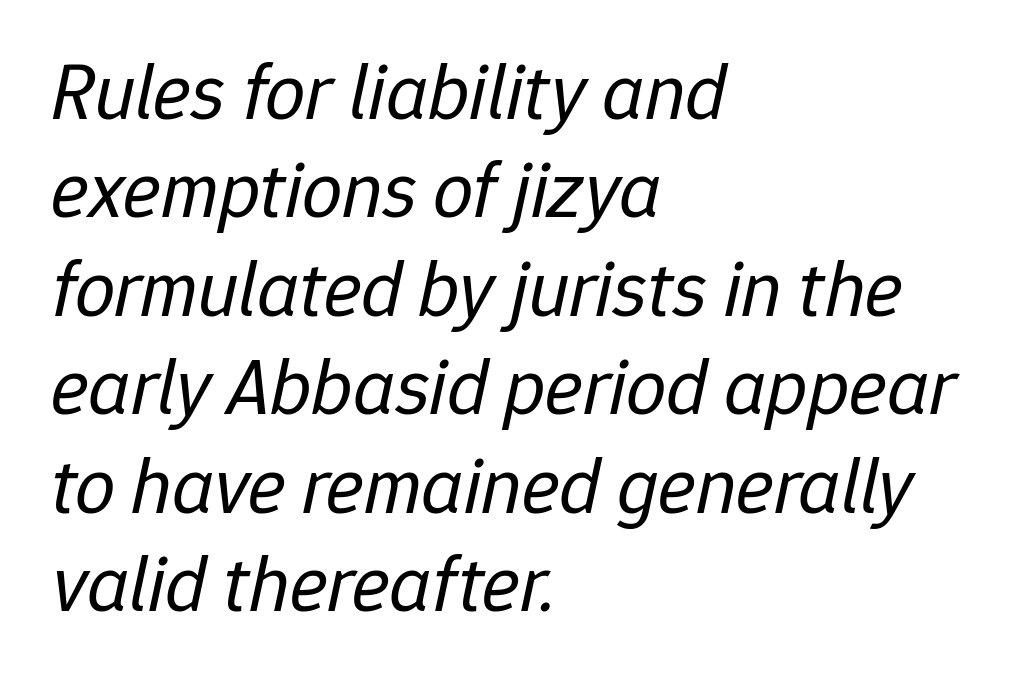
The image shows 80 px regular-weight type, italic (leaning right); set left-aligned, line spacing 1.23x, normal letter spacing, not underlined; low stroke contrast and a medium x-height.
